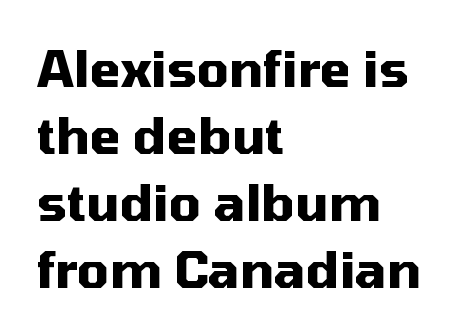
Q: Is the text bold? A: Yes.
Q: Is the text italic (slanted)? A: No, it is upright.
Q: Is the typeface a serif or a sans-serif typeface? A: Sans-serif.
Q: Is the text underlined? A: No.
Q: How is the paragraph aligned? A: Left-aligned.
Q: Is the spacing between letters normal or unusually wide? A: Normal.
Q: Is the spacing between lines tight, normal or loose? A: Normal.
Q: Width (condensed, normal, or wide)? A: Normal.
Q: Stroke contrast? A: Medium.
Q: x-height? A: Medium.
Q: Monospaced? A: No.
